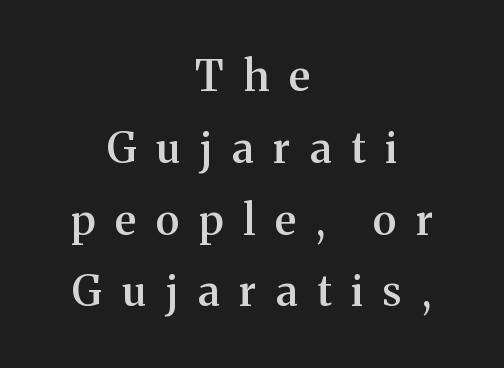
Does the weight exceed regular? Yes, but only to semibold. Words float on clear page, feet unadorned. Layout note: lines centered. Posture: upright roman. The line texture is sparse and dotted thanks to wide tracking. Examine the stroke ends and you'll spot serifs.
